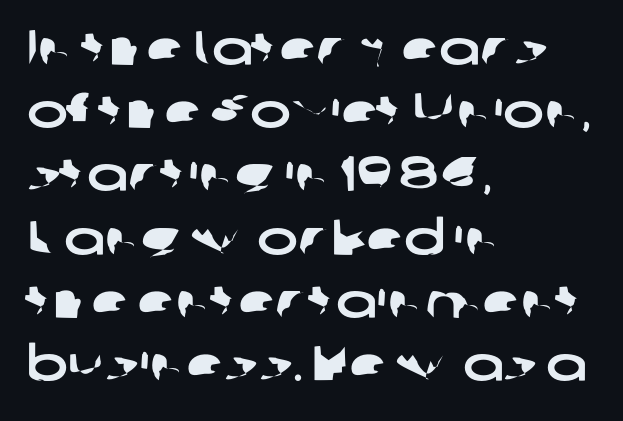
{"serif": "no", "width": "wide", "stroke_contrast": "low", "x_height": "medium", "monospaced": "no", "underline": "no", "align": "left", "line_spacing": "normal", "line_spacing_ratio": 1.29, "letter_spacing": "normal", "letter_spacing_em": 0.0, "glyph_px": 49}
